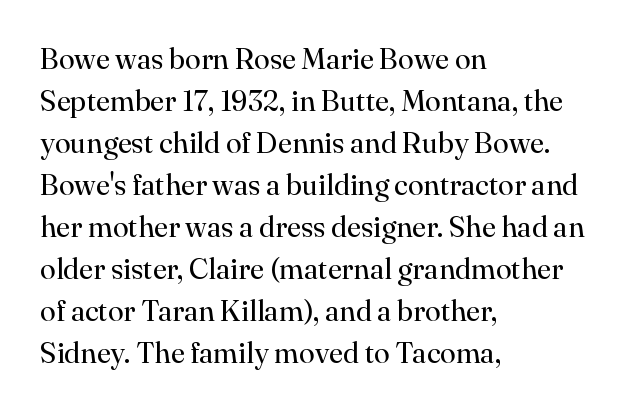
The letters advance in unequal steps, a hallmark of proportional type. Line starts are locked; line ends wander. The font family rendered here belongs to the serif group. Posture: vertical.
